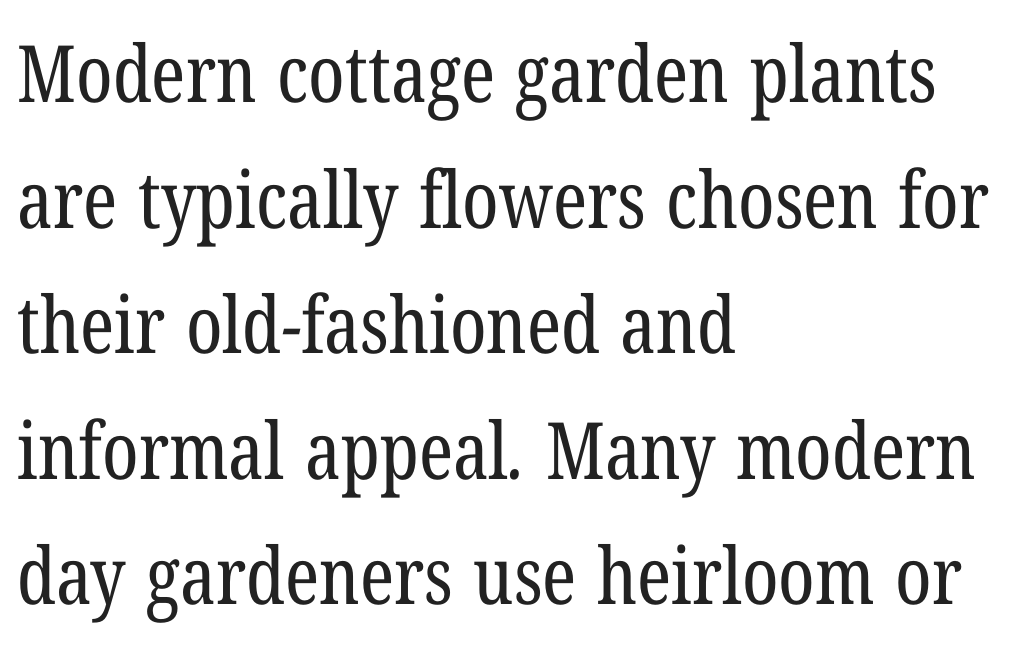
The image shows 79 px regular-weight, condensed serif type; set left-aligned, normal line spacing (1.59x), normal letter spacing, not underlined; low stroke contrast and a medium x-height.
